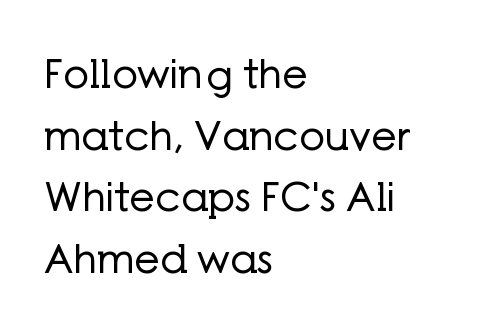
The image shows 40 px regular-weight sans-serif type, upright; set left-aligned, normal line spacing (1.54x), normal letter spacing, not underlined; low stroke contrast and a medium x-height.
